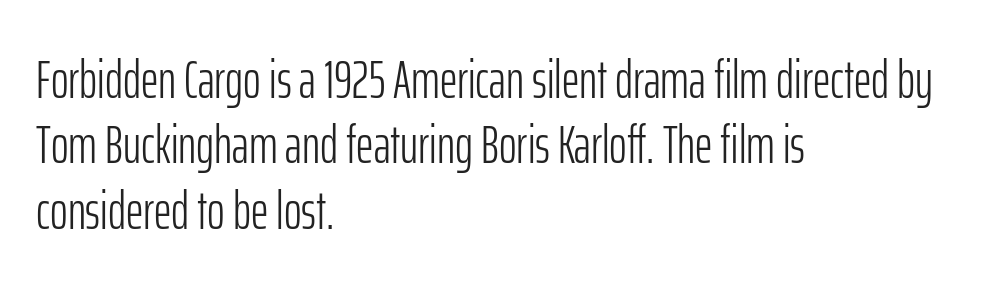
The image shows 54 px light, condensed sans-serif type, upright; set left-aligned, line spacing 1.21x, normal letter spacing, not underlined; low stroke contrast and a medium x-height.
